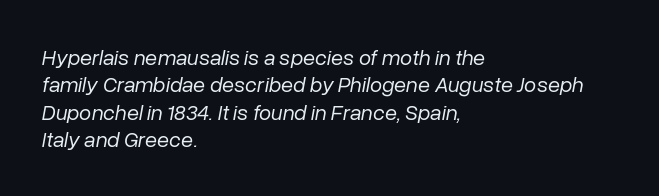
{"italic": "yes", "lean": "right", "slant_degrees": 10, "bold": "no", "underline": "no", "align": "left", "line_spacing": "normal", "line_spacing_ratio": 1.25, "letter_spacing": "normal", "letter_spacing_em": 0.0, "glyph_px": 22}
